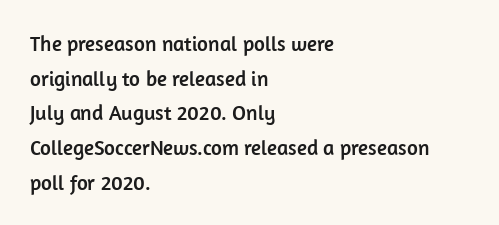
Q: Is the text italic (slanted)? A: No, it is upright.
Q: Is the text underlined? A: No.
Q: How is the paragraph aligned? A: Left-aligned.
Q: Is the spacing between letters normal or unusually wide? A: Normal.
Q: Is the spacing between lines tight, normal or loose? A: Normal.
